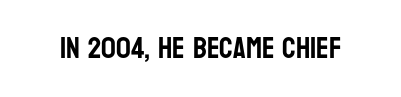
Italic: no, the glyphs are upright roman. You could not count columns in this text — the font is proportionally spaced. Between one letter and the next there's only the usual sliver of space. Type style note: lacks serifs.
